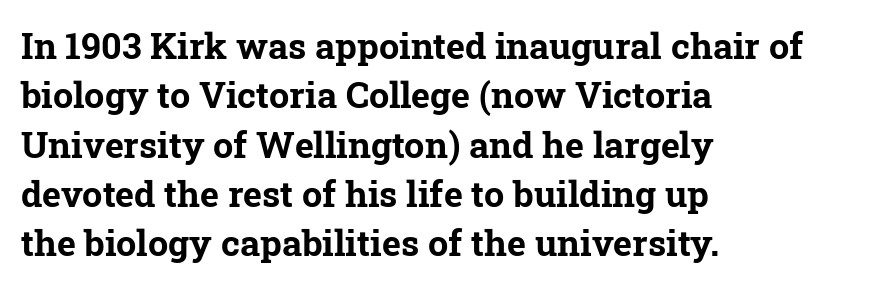
The ragged edge is on the right, which tells us the setting is flush left. What's the leading like? Ordinary, nothing unusual. Note the varied advance widths — an 'i' is clearly narrower than an 'm'. Classification — serif. Is the letter spacing exaggerated? No — it looks like the ordinary default. Bare-footed words on every line.
